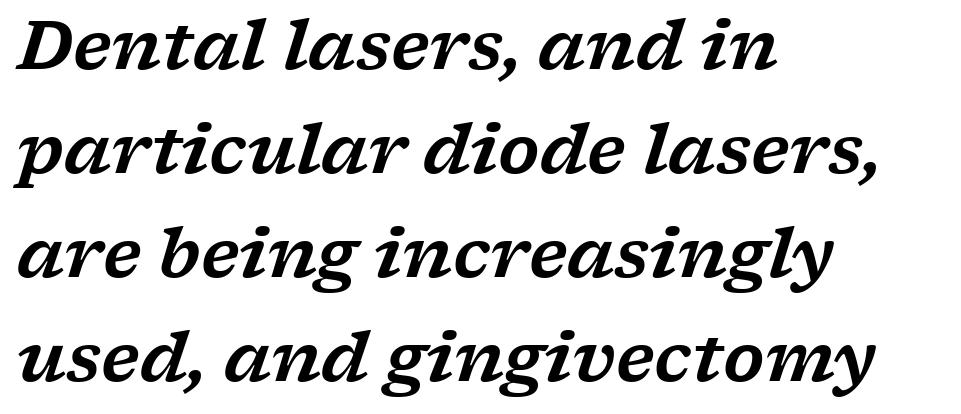
A serif font was chosen for this passage. This sample uses an oblique cut, with every glyph tilted off the vertical. This rendering leaves character spacing at its baseline value. A typesetter would call this proportional, since set widths differ per character. Notice how descenders clear the ascenders below comfortably — that's standard leading. Layout note: lines flush left.
